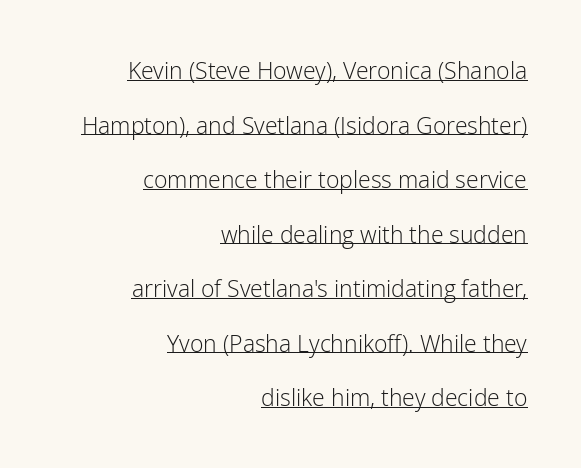
The image shows 23 px text type, upright; set right-aligned, loose line spacing (2.37x), normal letter spacing, underlined.
